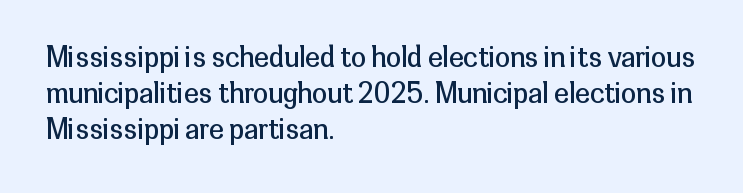
The image shows 27 px text type, upright; set left-aligned, normal line spacing (1.34x), normal letter spacing, not underlined.
